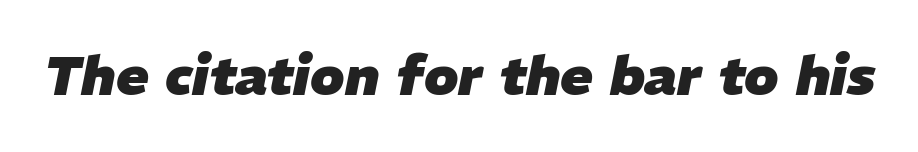
The image shows 54 px heavy type, italic (leaning right); set normal letter spacing, not underlined; low stroke contrast and a medium x-height.
